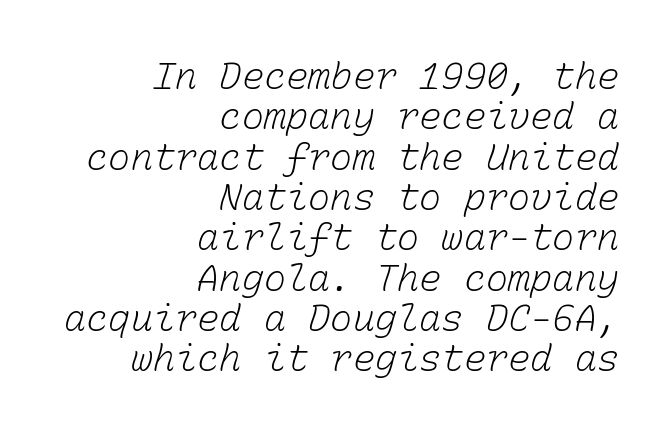
The rendering keeps characters at their native spacing. This sample has the even, mechanical cadence of fixed-width lettering. The paragraph shown leans on its right margin. Notice how descenders almost collide with the ascenders below — that's tight leading. Vertical stems look standard width or narrower in stroke. The gap between lines stays unmarked.
